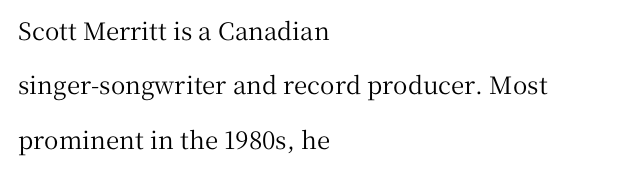
If you drew a line through each stem, it would be perfectly vertical. The words here are not underlined. Each line starts at the same left margin while the right side varies. Glyph-to-glyph distance matches everyday printed text.
